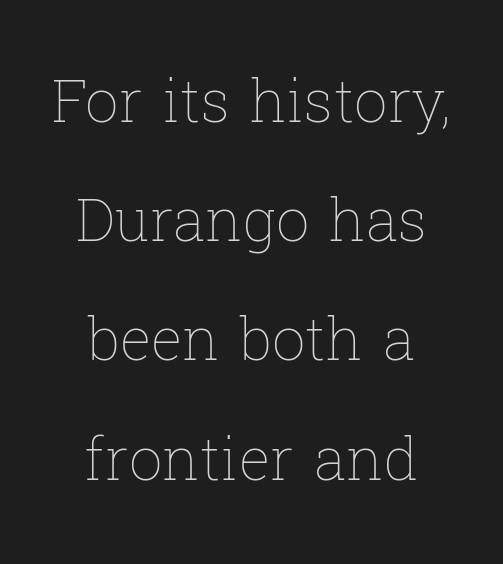
The image shows 59 px thin type, upright; set centered, loose line spacing (2.02x), normal letter spacing, not underlined; low stroke contrast and a medium x-height.
